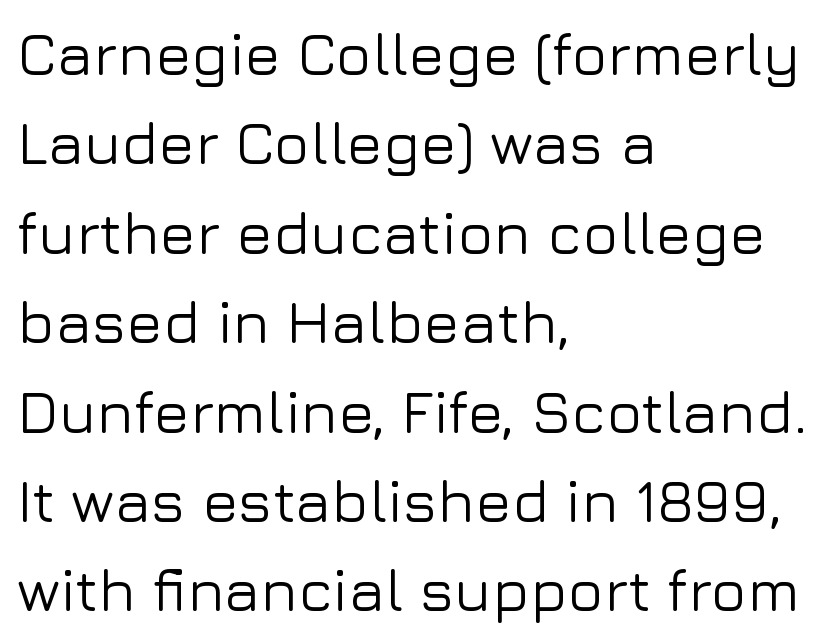
The passage shown is typed in a proportional face where columns would drift. Glyph-to-glyph distance matches everyday printed text. The rag falls on the right side of this text block. Just letters on the line, the space beneath them empty. The block of text has a typical density, with ordinary space between rows. Is there any slant? The stems are plumb.
